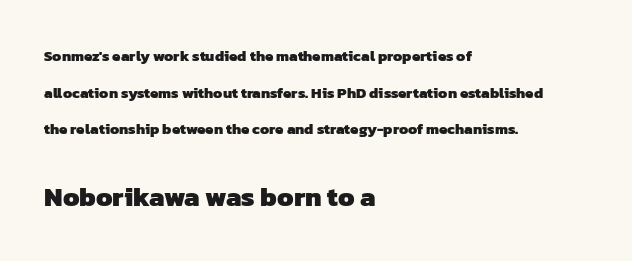
The image shows 27 px bold type; set left-aligned, loose line spacing (2.45x), normal letter spacing, not underlined; the second (bottom) block is 1.8x larger.
